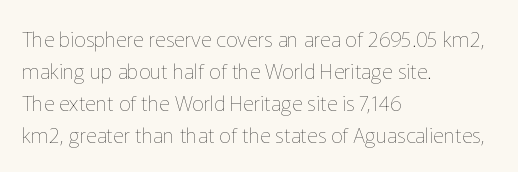
The image shows 21 px text type, upright; set left-aligned, normal line spacing (1.52x), normal letter spacing, not underlined.
